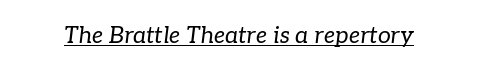
Q: Is the text bold? A: No.
Q: Is the text italic (slanted)? A: Yes, it leans right by about 7 degrees.
Q: Is the text underlined? A: Yes.
Q: Is the spacing between letters normal or unusually wide? A: Normal.
